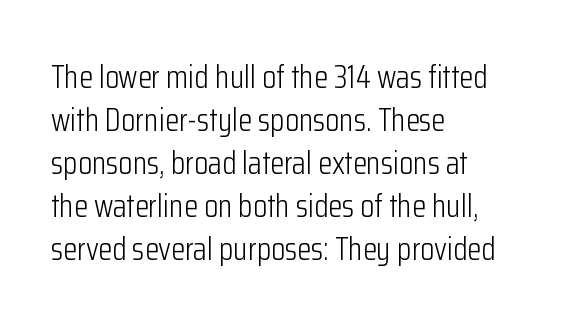
Typographically, this falls in the sans-serif category. Stroke thickness stays within the range of a standard reading face or lighter. Characters remain perfectly vertical along every line. One glance says typical: line gaps are just what's usual.
